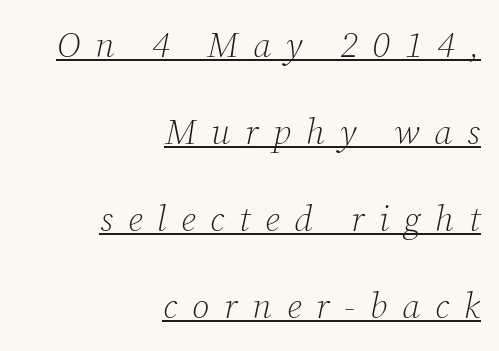
In terms of letterform style, serifs are clearly present. There's an unmistakable incline to the writing here. Each stroke keeps to a modest, everyday thickness or less. If you measured baseline to baseline, you'd find a long distance. These lines are rendered in a variable-pitch font. The setting favours the right margin, as signatures and pull-quotes sometimes do.
